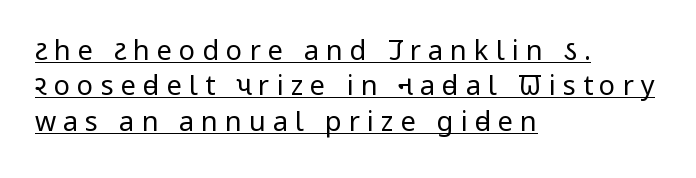
The image shows 27 px text type, upright; set left-aligned, normal line spacing (1.31x), unusually wide letter spacing (+0.26 em), underlined.
